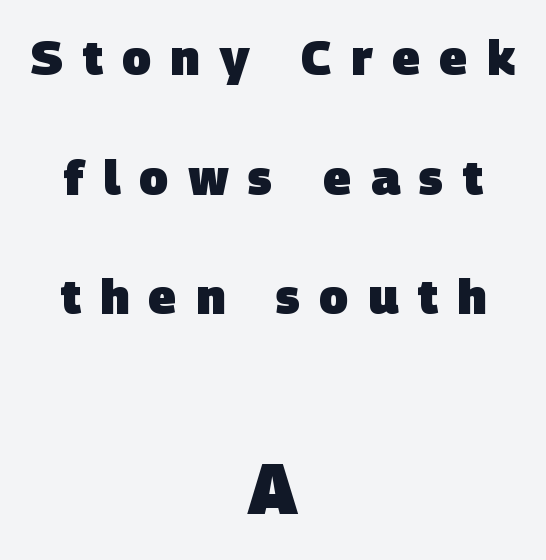
The image shows 72 px heavy sans-serif type; set centered, loose line spacing (2.49x), unusually wide letter spacing (+0.4 em), not underlined; the second (bottom) block is 1.5x larger; low stroke contrast and a large x-height.
